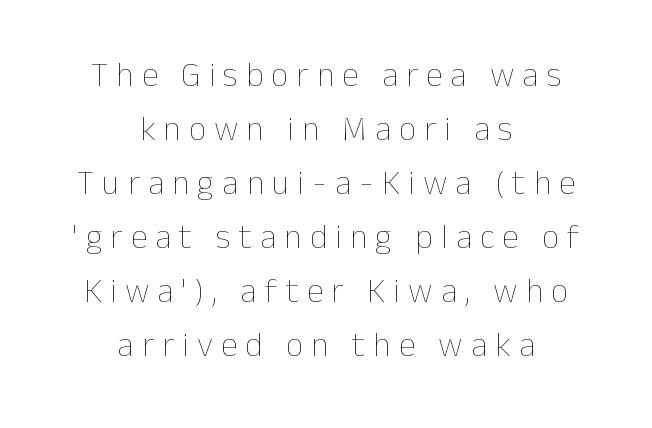
{"italic": "no", "bold": "no", "weight": "thin", "width": "normal", "stroke_contrast": "low", "x_height": "medium", "monospaced": "no", "underline": "no", "align": "center", "line_spacing": "normal", "line_spacing_ratio": 1.59, "letter_spacing": "wide", "letter_spacing_em": 0.24, "glyph_px": 34}
